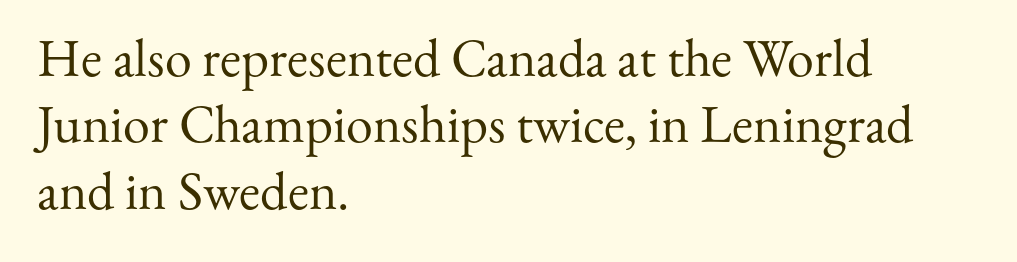
Q: Is the text bold? A: No.
Q: Is the text italic (slanted)? A: No, it is upright.
Q: Is the typeface a serif or a sans-serif typeface? A: Serif.
Q: Is the text underlined? A: No.
Q: How is the paragraph aligned? A: Left-aligned.
Q: Is the spacing between letters normal or unusually wide? A: Normal.
Q: Width (condensed, normal, or wide)? A: Normal.
Q: Stroke contrast? A: Medium.
Q: x-height? A: Small.
Q: Monospaced? A: No.
